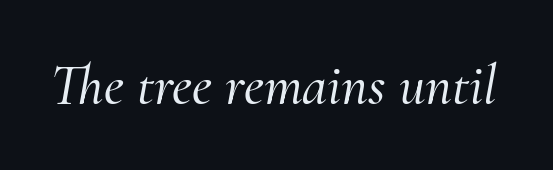
The image shows 57 px serif type, italic (leaning right); set normal letter spacing, not underlined; medium stroke contrast and a small x-height.
